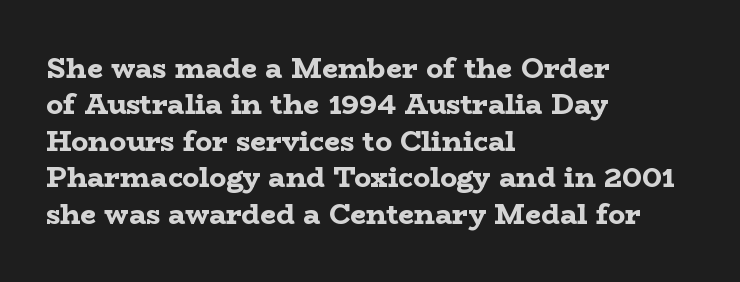
{"serif": "yes", "italic": "no", "bold": "yes", "weight": "bold", "width": "wide", "stroke_contrast": "low", "x_height": "medium", "monospaced": "no", "underline": "no", "align": "left", "line_spacing": "normal", "line_spacing_ratio": 1.3, "letter_spacing": "normal", "letter_spacing_em": 0.0, "glyph_px": 28}
